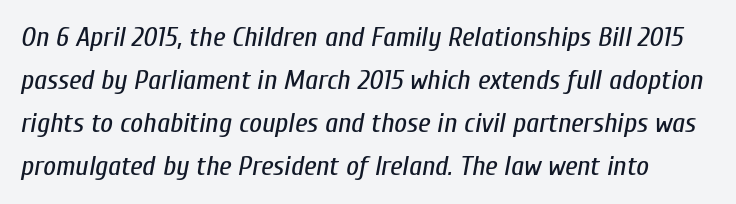
The image shows 28 px regular-weight, condensed type, italic (leaning right); set normal line spacing (1.54x), normal letter spacing, not underlined; low stroke contrast and a medium x-height.
